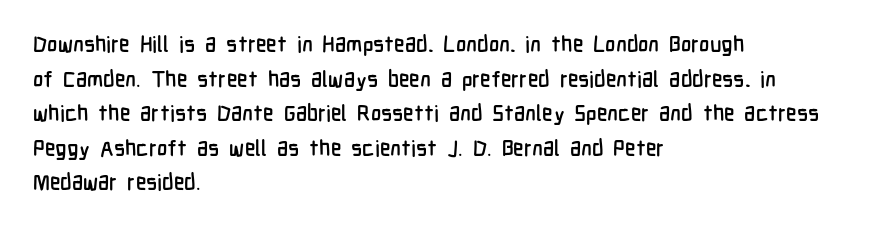
The setting favours the left margin, as ordinary paragraphs usually do. The letters stand straight up with perfectly vertical stems. Baseline-to-baseline distance is the conventional proportion of letter height. Beneath every word, the page is bare. Is the letter spacing exaggerated? No — it looks like the ordinary default.
